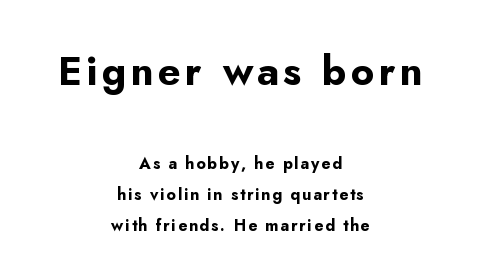
Q: Is the text bold? A: Yes.
Q: Is the text italic (slanted)? A: No, it is upright.
Q: Is the typeface a serif or a sans-serif typeface? A: Sans-serif.
Q: Is the text underlined? A: No.
Q: How is the paragraph aligned? A: Centered.
Q: Is the spacing between lines tight, normal or loose? A: Loose.
Q: Which block of text is set in a larger size, the first (top) or the second (bottom)? A: The first (top) one.
Q: Width (condensed, normal, or wide)? A: Normal.
Q: Stroke contrast? A: Low.
Q: x-height? A: Small.
Q: Monospaced? A: No.
